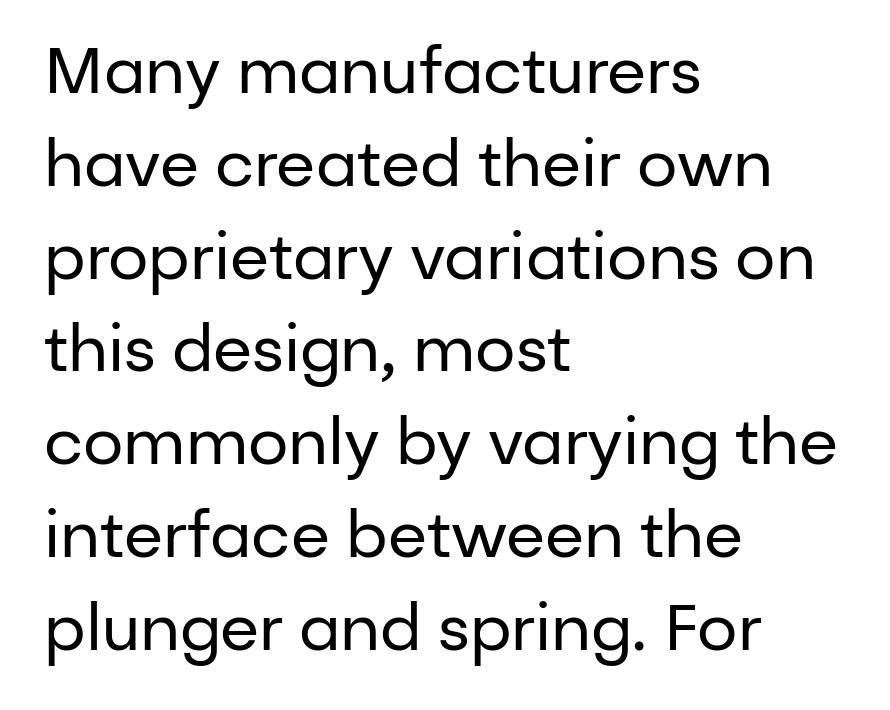
Q: Is the text bold? A: No.
Q: Is the text italic (slanted)? A: No, it is upright.
Q: Is the typeface a serif or a sans-serif typeface? A: Sans-serif.
Q: Is the text underlined? A: No.
Q: How is the paragraph aligned? A: Left-aligned.
Q: Is the spacing between letters normal or unusually wide? A: Normal.
Q: Is the spacing between lines tight, normal or loose? A: Normal.
Q: Width (condensed, normal, or wide)? A: Normal.
Q: Stroke contrast? A: Low.
Q: x-height? A: Medium.
Q: Monospaced? A: No.
